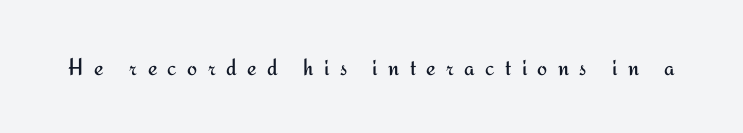
The image shows 24 px text type, upright; set unusually wide letter spacing (+0.43 em), not underlined.
